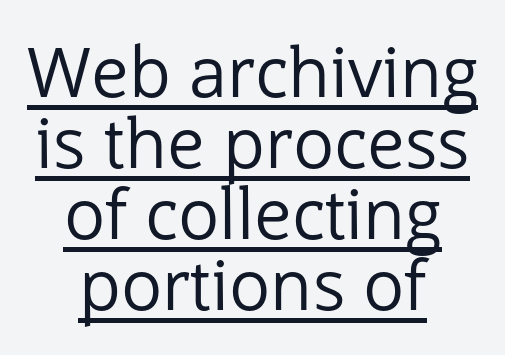
Q: Is the text bold? A: No.
Q: Is the text italic (slanted)? A: No, it is upright.
Q: Is the typeface a serif or a sans-serif typeface? A: Sans-serif.
Q: Is the text underlined? A: Yes.
Q: How is the paragraph aligned? A: Centered.
Q: Is the spacing between letters normal or unusually wide? A: Normal.
Q: Is the spacing between lines tight, normal or loose? A: Tight.
Q: Width (condensed, normal, or wide)? A: Normal.
Q: Stroke contrast? A: Low.
Q: x-height? A: Medium.
Q: Monospaced? A: No.
